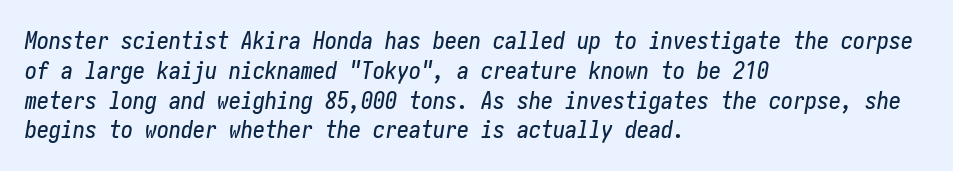
Q: Is the text italic (slanted)? A: Yes, it leans right by about 10 degrees.
Q: Is the text underlined? A: No.
Q: How is the paragraph aligned? A: Left-aligned.
Q: Is the spacing between letters normal or unusually wide? A: Normal.
